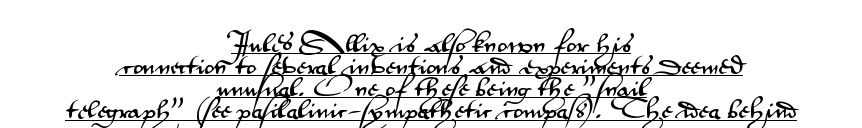
{"underline": "yes", "align": "center", "line_spacing": "tight", "line_spacing_ratio": 1.05, "letter_spacing": "normal", "letter_spacing_em": 0.0, "glyph_px": 21}
